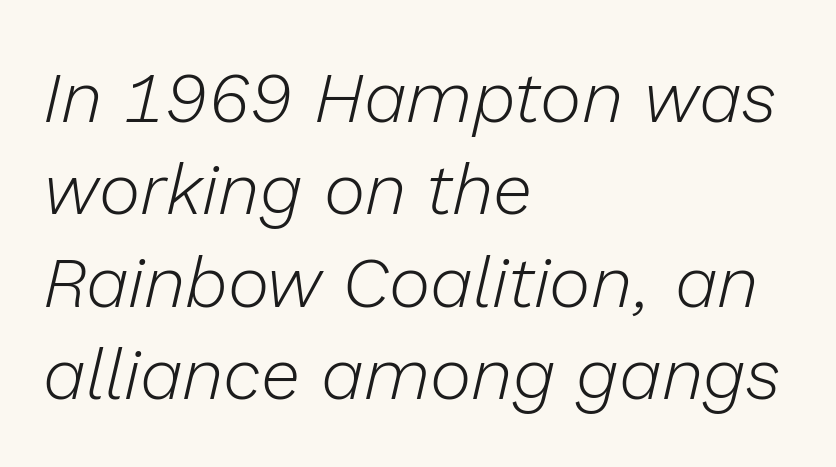
The passage shown leans; its letterforms are oblique. A bare baseline throughout the passage. Characters follow at the spacing the type designer built in. Character widths vary here, with narrow letters taking less room than wide ones. In CSS terms this would be text-align: left. Letters have the restrained weight of plain body copy at most.
